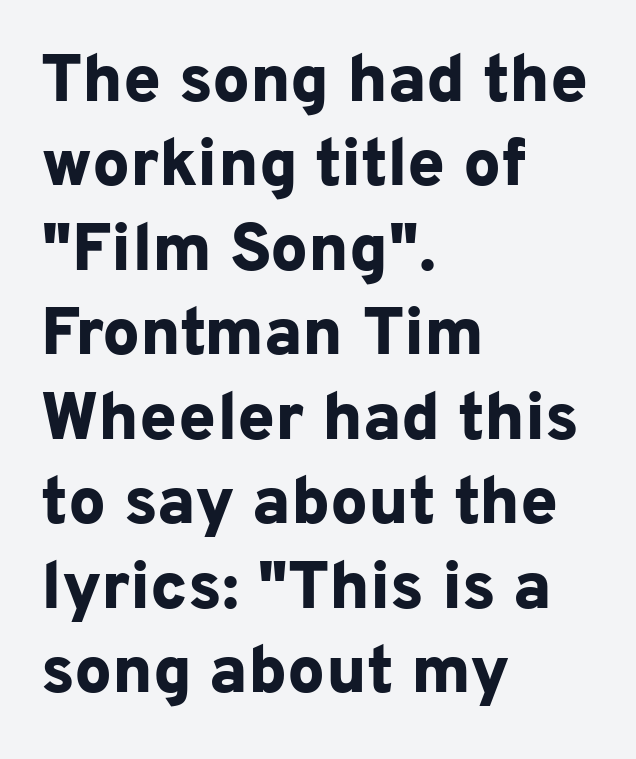
The image shows 67 px bold sans-serif type, upright; set left-aligned, normal line spacing (1.26x), normal letter spacing, not underlined; low stroke contrast and a medium x-height.
